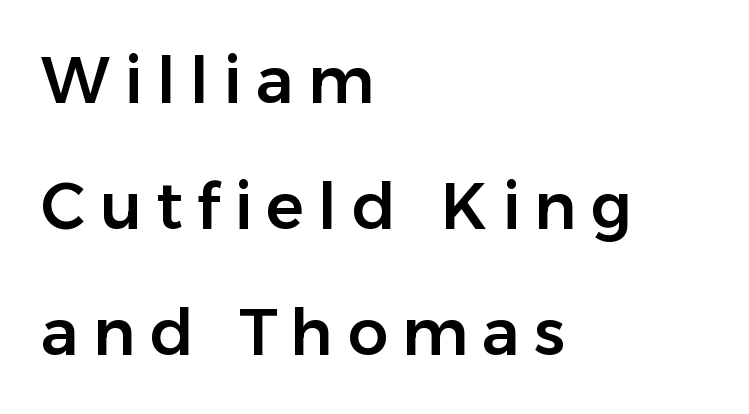
{"serif": "no", "italic": "no", "width": "normal", "stroke_contrast": "low", "x_height": "medium", "monospaced": "no", "underline": "no", "align": "left", "line_spacing": "loose", "line_spacing_ratio": 1.97, "letter_spacing": "wide", "letter_spacing_em": 0.22, "glyph_px": 64}
